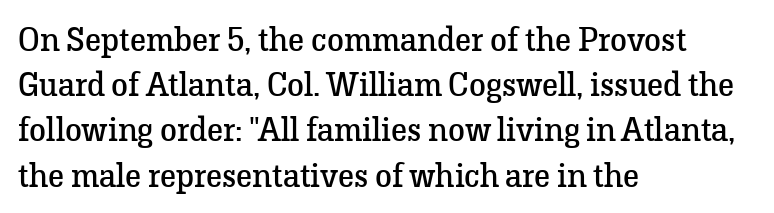
These lines are rendered in a variable-pitch font. In CSS terms this would be text-align: left. This rendering employs a face with finishing strokes, i.e., a serif. There is no visible air inserted between adjacent glyphs.
